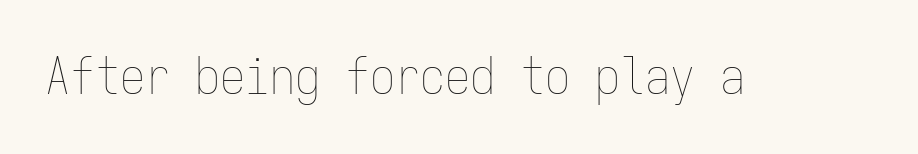
Q: Is the text bold? A: No.
Q: Is the text italic (slanted)? A: No, it is upright.
Q: Is the text underlined? A: No.
Q: Is the spacing between letters normal or unusually wide? A: Normal.
Q: Width (condensed, normal, or wide)? A: Condensed.
Q: Stroke contrast? A: Low.
Q: x-height? A: Medium.
Q: Monospaced? A: Yes.
